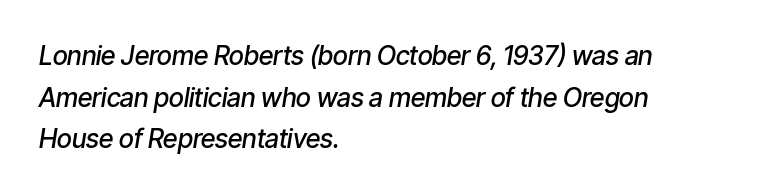
Does extra space separate the letters? No, they use regular spacing. Horizontal alignment here is leftward, the default for most running prose. One glance says typical: line gaps are just what's usual. Notice the strokes are somewhat thickened but not fully heavy: this is a semibold. Tall strokes in this sample are angled rather than plumb. The baseline area is clear.
